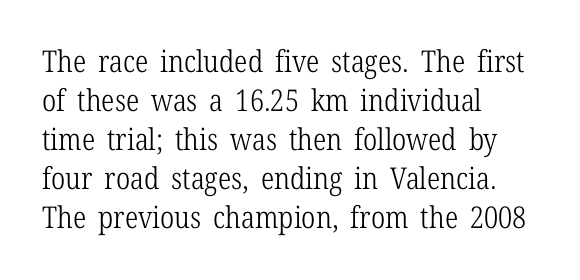
Q: Is the text bold? A: No.
Q: Is the text italic (slanted)? A: No, it is upright.
Q: Is the typeface a serif or a sans-serif typeface? A: Serif.
Q: Is the text underlined? A: No.
Q: How is the paragraph aligned? A: Left-aligned.
Q: Is the spacing between letters normal or unusually wide? A: Normal.
Q: Is the spacing between lines tight, normal or loose? A: Normal.
Q: Width (condensed, normal, or wide)? A: Condensed.
Q: Stroke contrast? A: Low.
Q: x-height? A: Medium.
Q: Monospaced? A: No.
